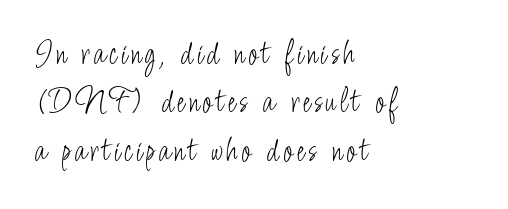
{"serif": "no", "bold": "no", "weight": "light", "width": "condensed", "stroke_contrast": "low", "x_height": "small", "monospaced": "no", "underline": "no", "align": "left", "line_spacing": "normal", "line_spacing_ratio": 1.38, "glyph_px": 35}
